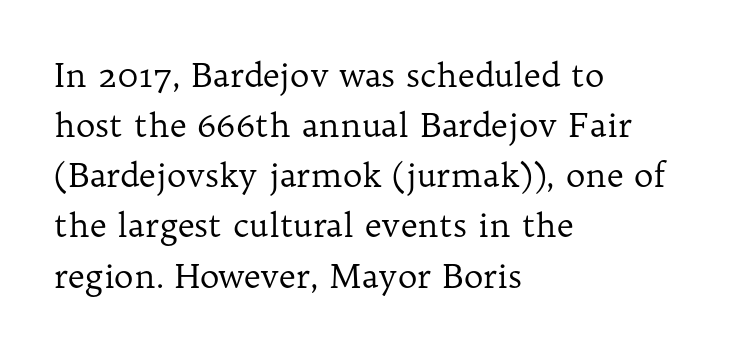
The image shows 33 px regular-weight serif type, upright; set left-aligned, normal line spacing (1.52x), normal letter spacing, not underlined; low stroke contrast and a medium x-height.
